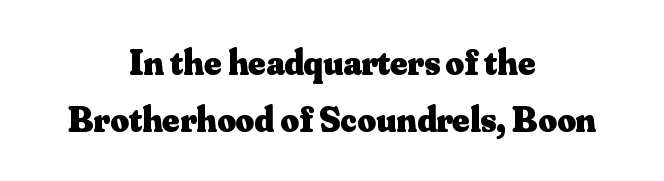
Its strokes are broad and dark, the hallmark of bold type. Only glyphs here, with clear space below each row. The lettering holds an erect, upright posture throughout. Proportional: the letters do not fall into vertical columns.
